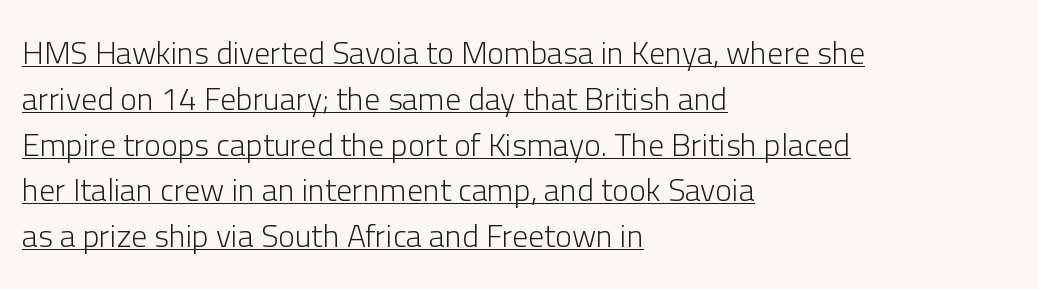
{"serif": "no", "italic": "no", "bold": "no", "weight": "light", "width": "normal", "stroke_contrast": "low", "x_height": "medium", "monospaced": "no", "underline": "yes", "align": "left", "line_spacing": "normal", "line_spacing_ratio": 1.43, "letter_spacing": "normal", "letter_spacing_em": 0.0, "glyph_px": 32}
